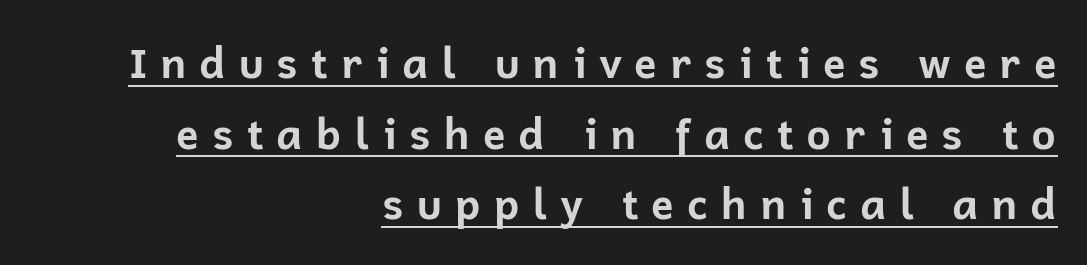
{"serif": "no", "italic": "no", "bold": "yes", "weight": "bold", "width": "normal", "stroke_contrast": "low", "x_height": "medium", "monospaced": "no", "underline": "yes", "align": "right", "line_spacing": "normal", "line_spacing_ratio": 1.68, "letter_spacing": "wide", "letter_spacing_em": 0.29, "glyph_px": 42}
